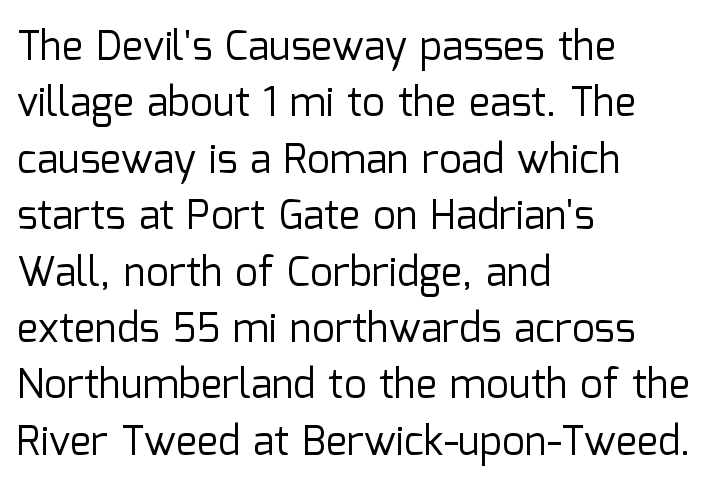
{"serif": "no", "italic": "no", "bold": "no", "weight": "regular", "width": "normal", "stroke_contrast": "low", "x_height": "medium", "monospaced": "no", "underline": "no", "align": "left", "line_spacing": "normal", "line_spacing_ratio": 1.41, "letter_spacing": "normal", "letter_spacing_em": 0.0, "glyph_px": 40}
